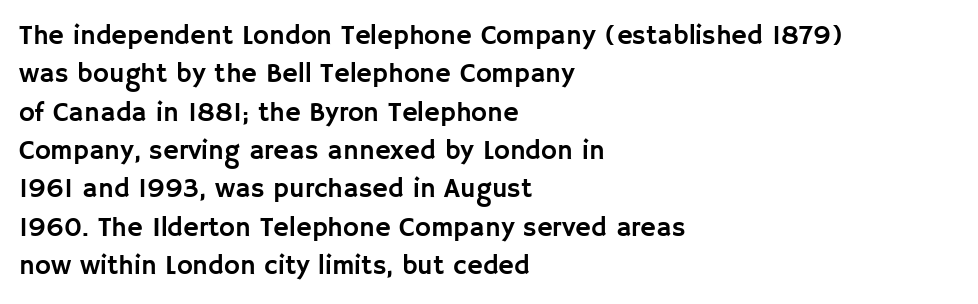
Compared with typical paragraphs, the rows here are spaced about the same. Posture: straight, roman, zero tilt. Inter-character spacing is left at the font's built-in metrics. The space beneath each line is pristine and unruled. The compositor pushed each line to the left boundary.
